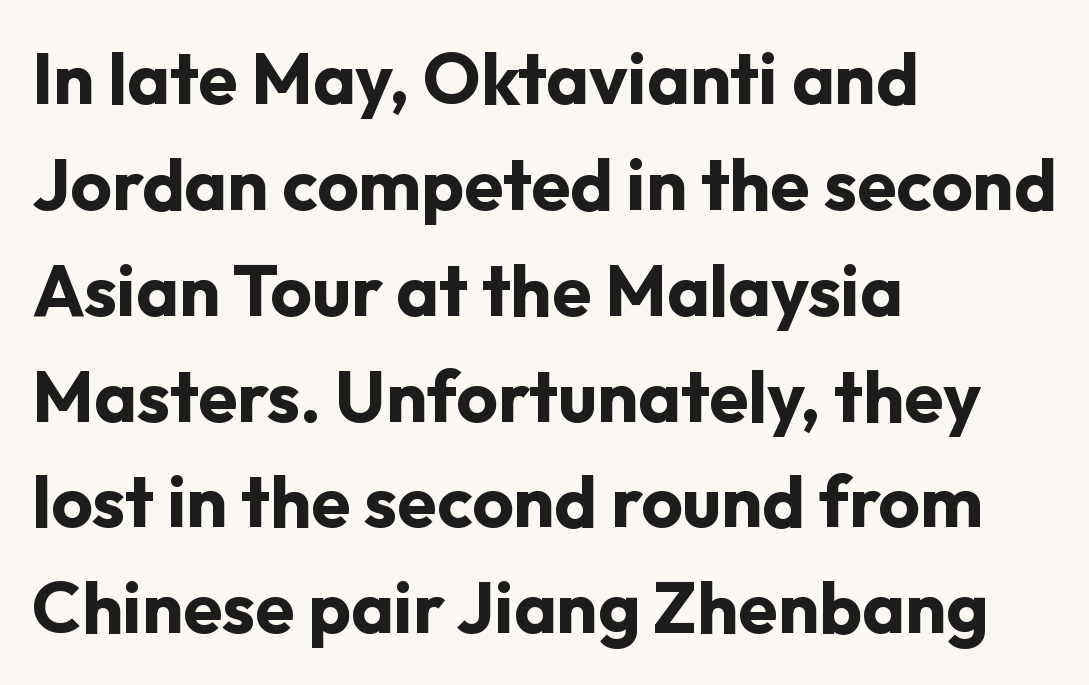
The compositor pushed each line to the left boundary. Each letter keeps its own natural width here, so spacing adapts to shape. In terms of letterform style, serifs are entirely absent. Words appear dense and cohesive because spacing is normal. A dark, heavy texture on the line: the type is bold. Does the lettering tilt? It doesn't — this is upright.
